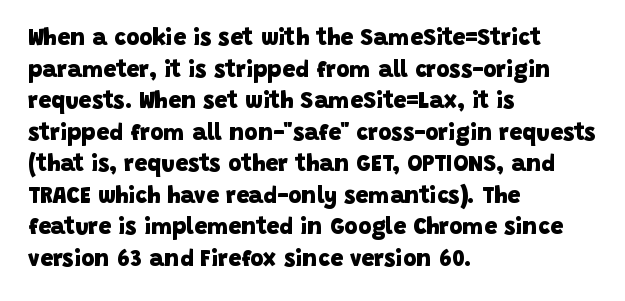
The image shows 23 px bold type; set left-aligned, normal line spacing (1.37x), normal letter spacing, not underlined.
